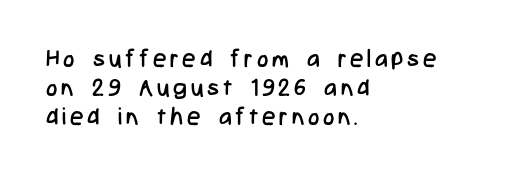
Q: Is the text bold? A: No.
Q: Is the text italic (slanted)? A: No, it is upright.
Q: Is the text underlined? A: No.
Q: How is the paragraph aligned? A: Left-aligned.
